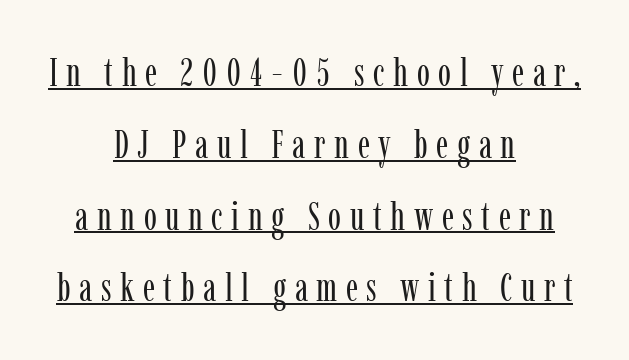
Upright lettering throughout. This sample has the flowing, uneven cadence of proportional lettering. The rendering uses the underline text-decoration. Examine the stroke ends and you'll spot serifs. Each line is balanced around a shared central axis. Honestly, the letter spacing is so wide it's the main thing you notice.
